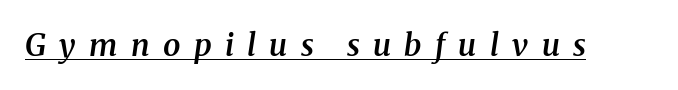
Q: Is the text bold? A: Semi-bold.
Q: Is the text italic (slanted)? A: Yes, it leans right by about 8 degrees.
Q: Is the typeface a serif or a sans-serif typeface? A: Serif.
Q: Is the text underlined? A: Yes.
Q: Is the spacing between letters normal or unusually wide? A: Unusually wide.
Q: Width (condensed, normal, or wide)? A: Normal.
Q: Stroke contrast? A: Medium.
Q: x-height? A: Medium.
Q: Monospaced? A: No.
